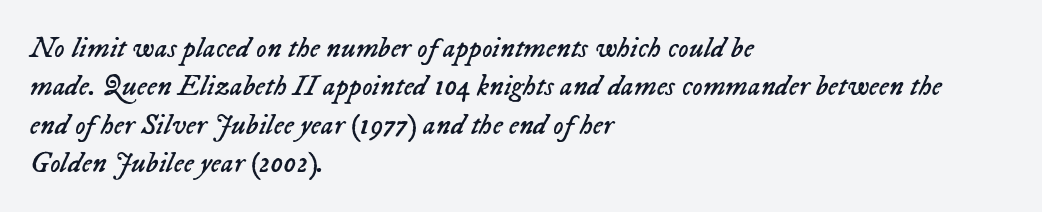
Q: Is the text bold? A: No.
Q: Is the text italic (slanted)? A: Yes, it leans right by about 23 degrees.
Q: Is the text underlined? A: No.
Q: How is the paragraph aligned? A: Left-aligned.
Q: Is the spacing between letters normal or unusually wide? A: Normal.
Q: Is the spacing between lines tight, normal or loose? A: Normal.
Q: Width (condensed, normal, or wide)? A: Normal.
Q: Stroke contrast? A: Low.
Q: x-height? A: Medium.
Q: Monospaced? A: No.
